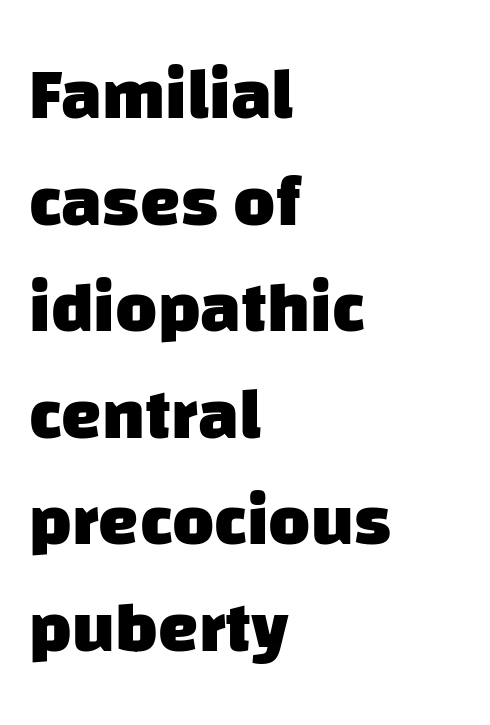
Q: Is the text bold? A: Yes.
Q: Is the typeface a serif or a sans-serif typeface? A: Sans-serif.
Q: Is the text underlined? A: No.
Q: How is the paragraph aligned? A: Left-aligned.
Q: Is the spacing between letters normal or unusually wide? A: Normal.
Q: Is the spacing between lines tight, normal or loose? A: Normal.
Q: Width (condensed, normal, or wide)? A: Normal.
Q: Stroke contrast? A: Low.
Q: x-height? A: Large.
Q: Monospaced? A: No.
